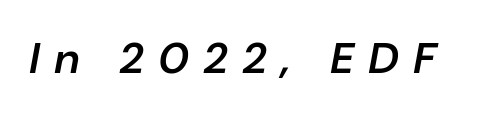
When letters slant like this, we call the style italic. You could not count columns in this text — the font is proportionally spaced. Inter-character spacing is expanded well beyond the font's built-in metrics. Has an underline been added? It has not.
